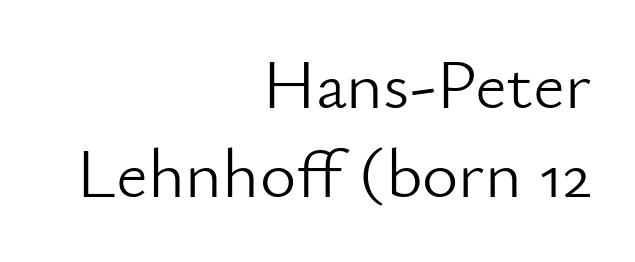
The image shows 70 px light sans-serif type, upright; set right-aligned, normal line spacing (1.27x), normal letter spacing, not underlined; low stroke contrast and a small x-height.
